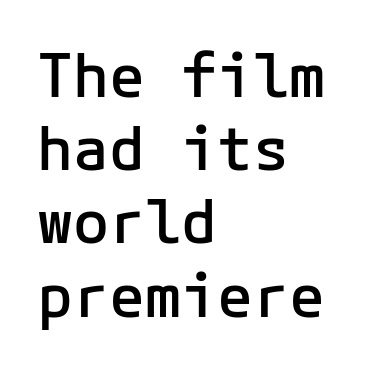
{"serif": "no", "italic": "no", "bold": "semi", "weight": "semibold", "width": "normal", "stroke_contrast": "low", "x_height": "medium", "underline": "no", "align": "left", "line_spacing_ratio": 1.22, "letter_spacing": "normal", "letter_spacing_em": 0.0, "glyph_px": 60}
